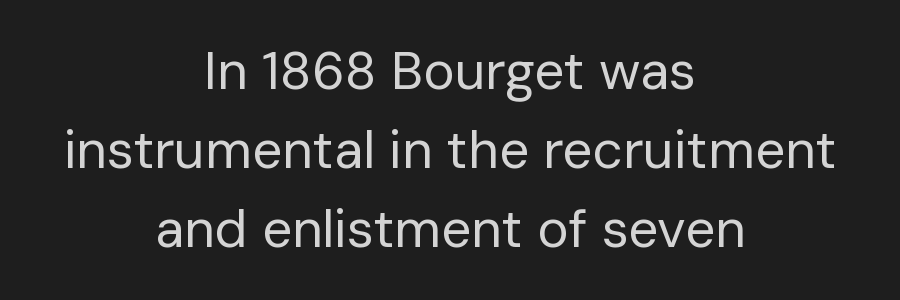
{"serif": "no", "italic": "no", "bold": "no", "weight": "regular", "width": "normal", "stroke_contrast": "low", "x_height": "medium", "monospaced": "no", "underline": "no", "align": "center", "line_spacing": "normal", "line_spacing_ratio": 1.49, "letter_spacing": "normal", "letter_spacing_em": 0.0, "glyph_px": 53}
